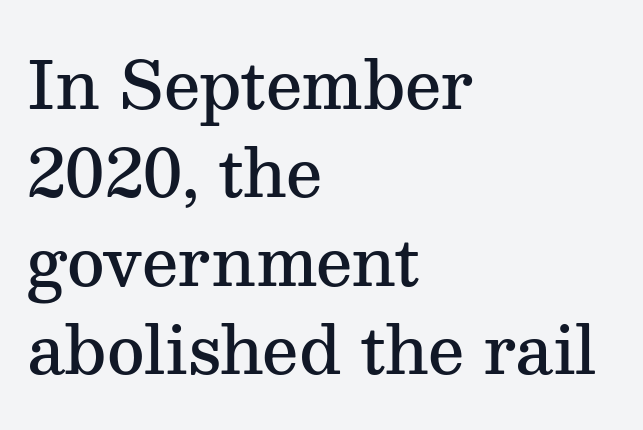
{"serif": "yes", "italic": "no", "bold": "semi", "weight": "semibold", "width": "normal", "stroke_contrast": "medium", "x_height": "medium", "monospaced": "no", "underline": "no", "align": "left", "line_spacing": "normal", "line_spacing_ratio": 1.36, "letter_spacing": "normal", "letter_spacing_em": 0.0, "glyph_px": 65}
